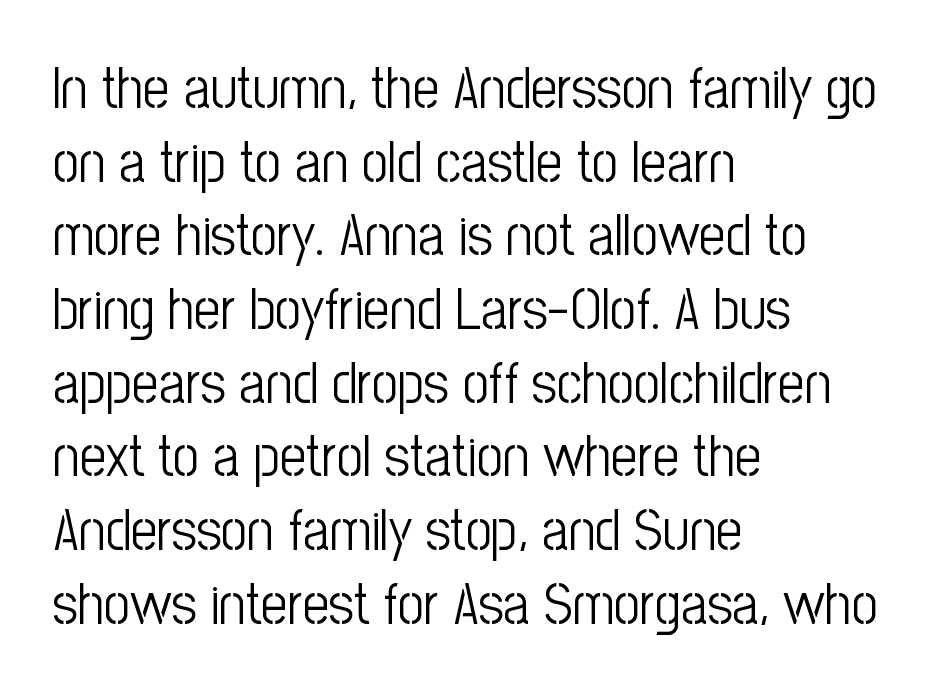
Q: Is the text bold? A: No.
Q: Is the text italic (slanted)? A: No, it is upright.
Q: Is the typeface a serif or a sans-serif typeface? A: Sans-serif.
Q: Is the text underlined? A: No.
Q: How is the paragraph aligned? A: Left-aligned.
Q: Is the spacing between letters normal or unusually wide? A: Normal.
Q: Is the spacing between lines tight, normal or loose? A: Normal.
Q: Width (condensed, normal, or wide)? A: Condensed.
Q: Stroke contrast? A: Low.
Q: x-height? A: Medium.
Q: Monospaced? A: No.
